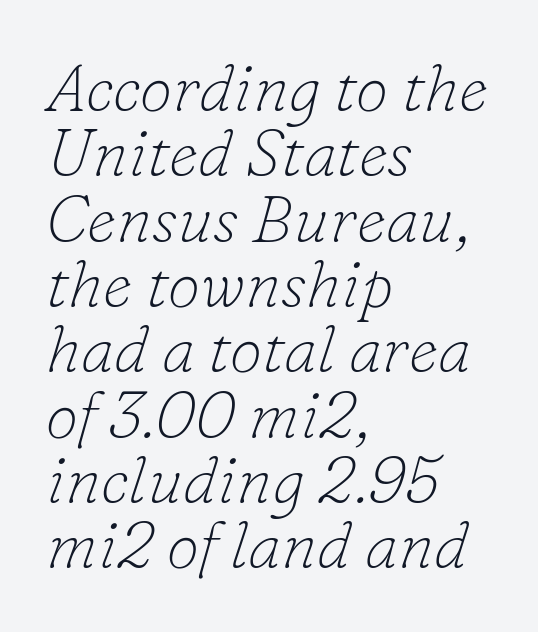
{"serif": "yes", "italic": "yes", "lean": "right", "slant_degrees": 16, "bold": "no", "weight": "thin", "width": "normal", "stroke_contrast": "low", "x_height": "small", "monospaced": "no", "underline": "no", "align": "left", "line_spacing": "tight", "line_spacing_ratio": 0.99, "letter_spacing": "normal", "letter_spacing_em": 0.0, "glyph_px": 66}
